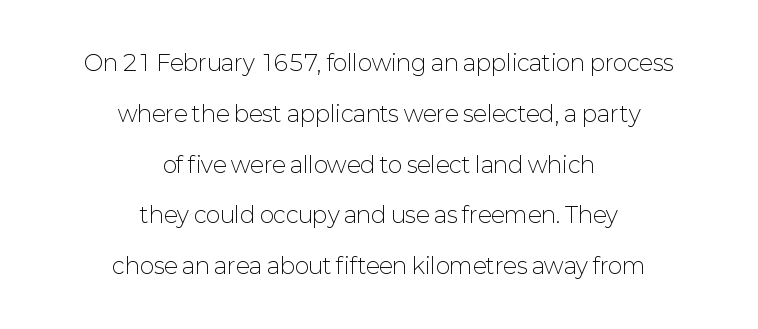
{"italic": "no", "bold": "no", "underline": "no", "align": "center", "line_spacing": "loose", "line_spacing_ratio": 2.31, "letter_spacing": "normal", "letter_spacing_em": 0.0, "glyph_px": 22}
